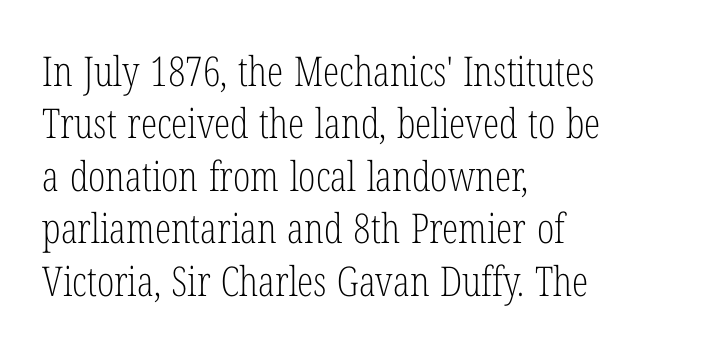
{"serif": "yes", "italic": "no", "bold": "no", "weight": "light", "width": "condensed", "stroke_contrast": "low", "x_height": "medium", "monospaced": "no", "underline": "no", "align": "left", "line_spacing": "normal", "line_spacing_ratio": 1.28, "letter_spacing": "normal", "letter_spacing_em": 0.0, "glyph_px": 41}
